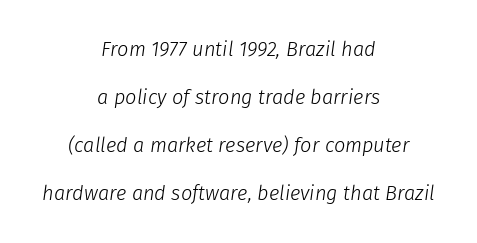
Q: Is the text bold? A: No.
Q: Is the text italic (slanted)? A: Yes, it leans right by about 8 degrees.
Q: Is the text underlined? A: No.
Q: How is the paragraph aligned? A: Centered.
Q: Is the spacing between letters normal or unusually wide? A: Normal.
Q: Is the spacing between lines tight, normal or loose? A: Loose.
